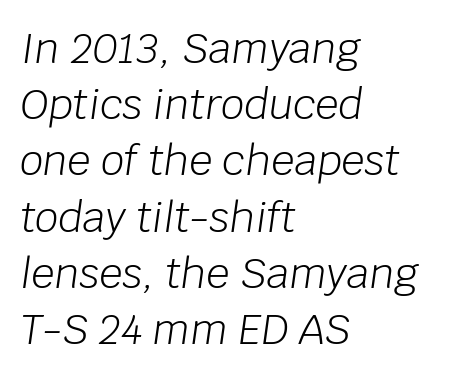
{"italic": "yes", "lean": "right", "slant_degrees": 8, "bold": "no", "weight": "light", "width": "normal", "stroke_contrast": "low", "x_height": "large", "monospaced": "no", "underline": "no", "align": "left", "line_spacing": "normal", "line_spacing_ratio": 1.37, "letter_spacing": "normal", "letter_spacing_em": 0.0, "glyph_px": 41}
